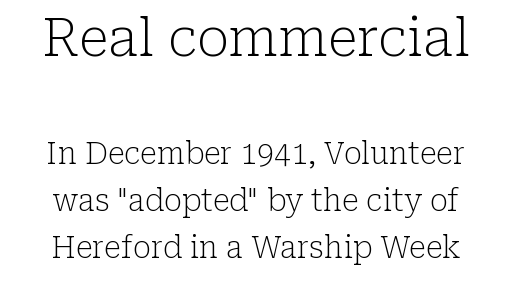
{"serif": "yes", "italic": "no", "bold": "no", "weight": "light", "width": "normal", "stroke_contrast": "low", "x_height": "medium", "monospaced": "no", "underline": "no", "line_spacing": "normal", "line_spacing_ratio": 1.56, "letter_spacing": "normal", "letter_spacing_em": 0.0, "larger_block": "first", "size_ratio": 1.77, "glyph_px": 53}
